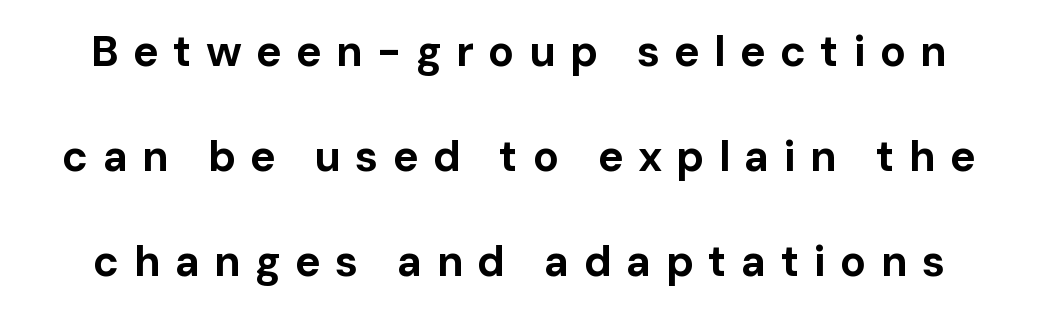
Q: Is the text bold? A: Yes.
Q: Is the text italic (slanted)? A: No, it is upright.
Q: Is the typeface a serif or a sans-serif typeface? A: Sans-serif.
Q: Is the text underlined? A: No.
Q: Is the spacing between letters normal or unusually wide? A: Unusually wide.
Q: Is the spacing between lines tight, normal or loose? A: Loose.
Q: Width (condensed, normal, or wide)? A: Normal.
Q: Stroke contrast? A: Low.
Q: x-height? A: Medium.
Q: Monospaced? A: No.
